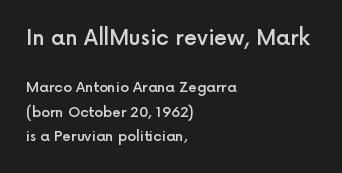
Q: Is the text bold? A: Semi-bold.
Q: Is the text italic (slanted)? A: No, it is upright.
Q: Is the text underlined? A: No.
Q: How is the paragraph aligned? A: Left-aligned.
Q: Is the spacing between letters normal or unusually wide? A: Normal.
Q: Which block of text is set in a larger size, the first (top) or the second (bottom)? A: The first (top) one.
